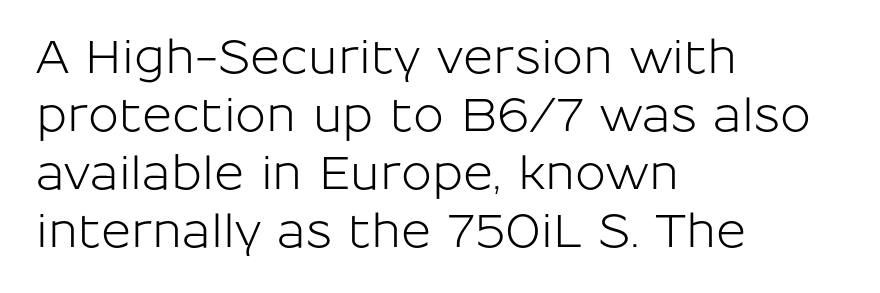
The image shows 46 px sans-serif type, upright; set left-aligned, normal line spacing (1.26x), normal letter spacing, not underlined; low stroke contrast and a medium x-height.
